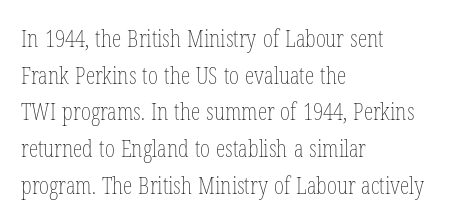
{"italic": "no", "bold": "no", "underline": "no", "align": "left", "line_spacing": "normal", "line_spacing_ratio": 1.53, "letter_spacing": "normal", "letter_spacing_em": 0.0, "glyph_px": 24}
